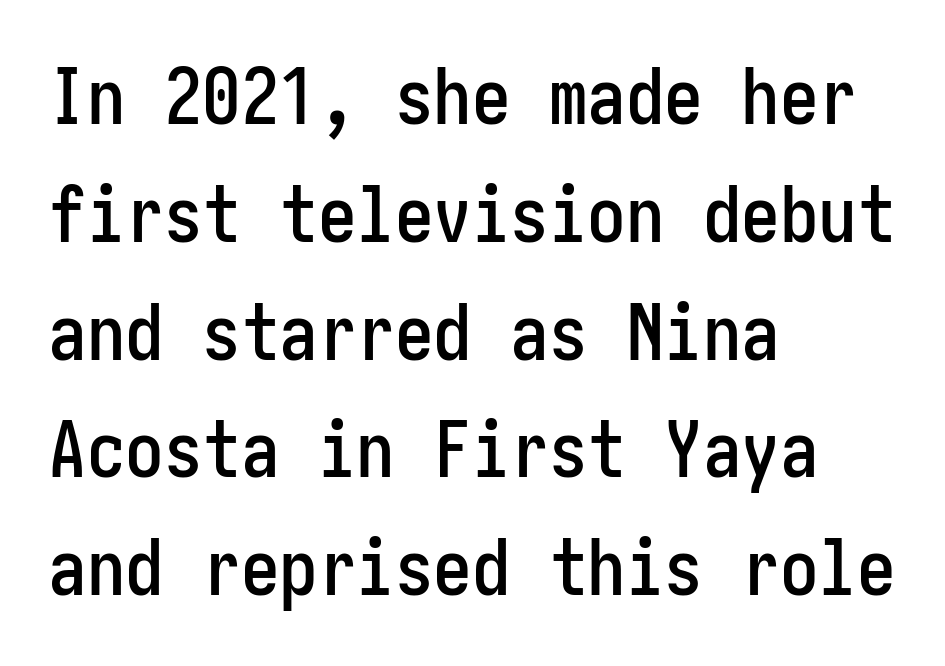
Q: Is the text italic (slanted)? A: No, it is upright.
Q: Is the typeface a serif or a sans-serif typeface? A: Sans-serif.
Q: Is the text underlined? A: No.
Q: How is the paragraph aligned? A: Left-aligned.
Q: Is the spacing between letters normal or unusually wide? A: Normal.
Q: Is the spacing between lines tight, normal or loose? A: Normal.
Q: Width (condensed, normal, or wide)? A: Condensed.
Q: Stroke contrast? A: Low.
Q: x-height? A: Medium.
